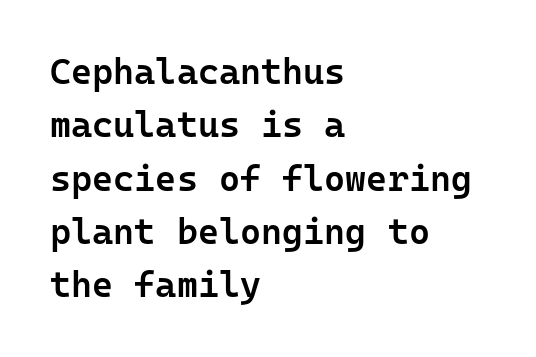
Rows of type keep a routine distance in the vertical direction. A typesetter would call this monospace, since all characters share one set width. Bare-footed words on every line. This rendering uses left alignment, leaving the right contour irregular.
